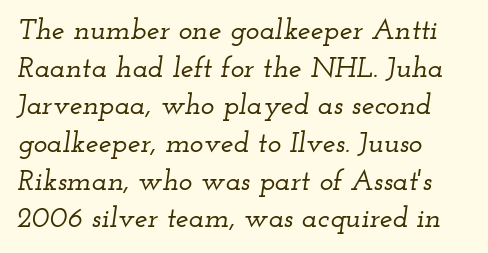
The image shows 29 px wide serif type, italic (leaning right); set left-aligned, normal line spacing (1.3x), normal letter spacing, not underlined; low stroke contrast and a small x-height.
